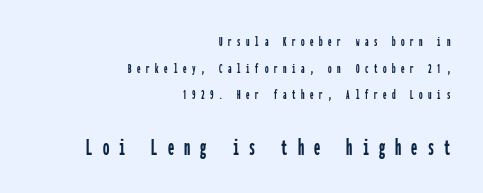
{"italic": "no", "underline": "no", "align": "right", "line_spacing": "loose", "line_spacing_ratio": 1.9, "letter_spacing": "wide", "letter_spacing_em": 0.4, "larger_block": "second", "size_ratio": 1.79, "glyph_px": 25}
